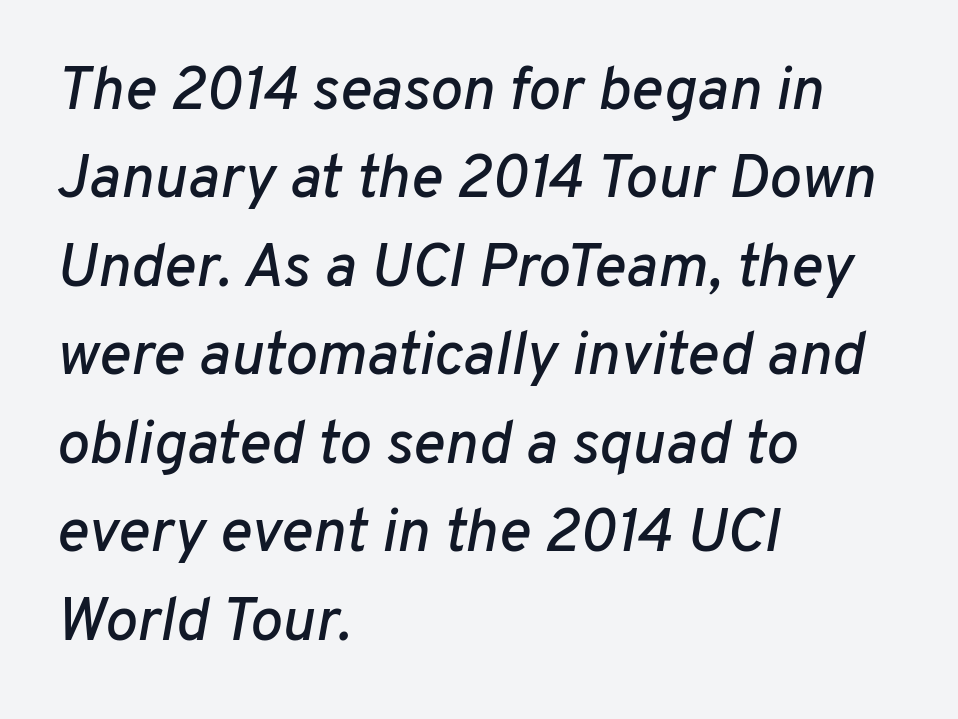
The letters sit at their default tracking, neither squeezed nor spread. Varying glyph widths throughout — classic text-font behaviour. There's an unmistakable incline to the writing here. The passage is arranged the way most books set body copy — flush left.
